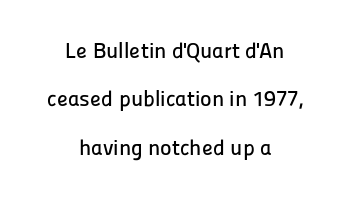
Q: Is the text italic (slanted)? A: No, it is upright.
Q: Is the text underlined? A: No.
Q: How is the paragraph aligned? A: Centered.
Q: Is the spacing between letters normal or unusually wide? A: Normal.
Q: Is the spacing between lines tight, normal or loose? A: Loose.
